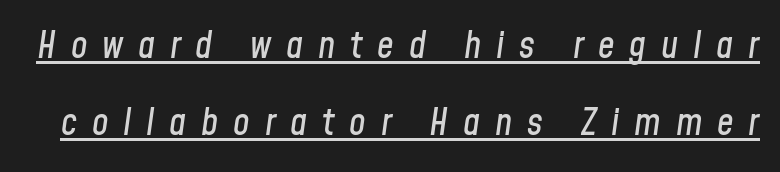
Emphasis is given by a line drawn under the lettering. Baseline-to-baseline distance is far greater than the letter height. Designer's note — italics engaged. Honestly, the letter spacing is so wide it's the main thing you notice. Spacing verdict: proportional, widths tailored to each character.
